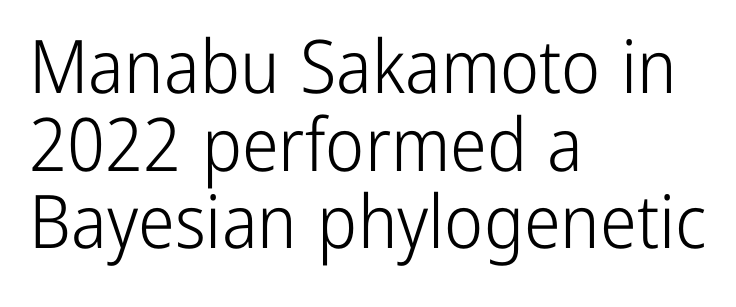
Q: Is the text bold? A: No.
Q: Is the text italic (slanted)? A: No, it is upright.
Q: Is the typeface a serif or a sans-serif typeface? A: Sans-serif.
Q: Is the text underlined? A: No.
Q: How is the paragraph aligned? A: Left-aligned.
Q: Is the spacing between letters normal or unusually wide? A: Normal.
Q: Is the spacing between lines tight, normal or loose? A: Tight.
Q: Width (condensed, normal, or wide)? A: Condensed.
Q: Stroke contrast? A: Low.
Q: x-height? A: Medium.
Q: Monospaced? A: No.
